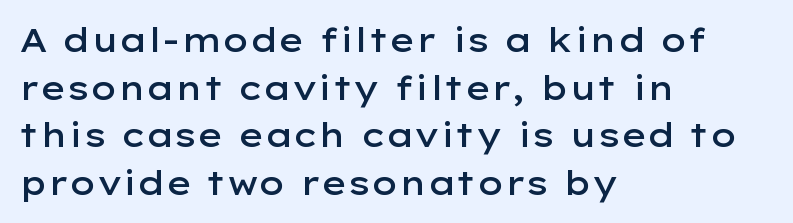
The image shows 33 px semibold, wide sans-serif type, upright; set left-aligned, normal line spacing (1.44x), normal letter spacing, not underlined; low stroke contrast and a medium x-height.
